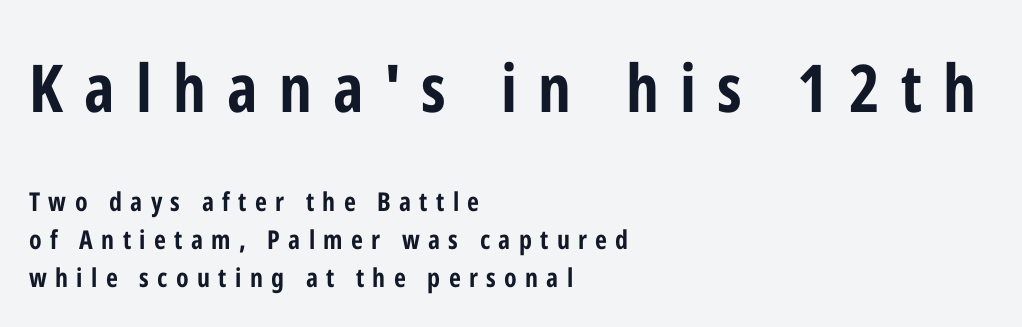
{"serif": "no", "italic": "no", "bold": "yes", "weight": "bold", "width": "condensed", "stroke_contrast": "low", "x_height": "medium", "monospaced": "no", "underline": "no", "align": "left", "line_spacing": "normal", "line_spacing_ratio": 1.46, "letter_spacing": "wide", "letter_spacing_em": 0.32, "larger_block": "first", "size_ratio": 2.54, "glyph_px": 66}
